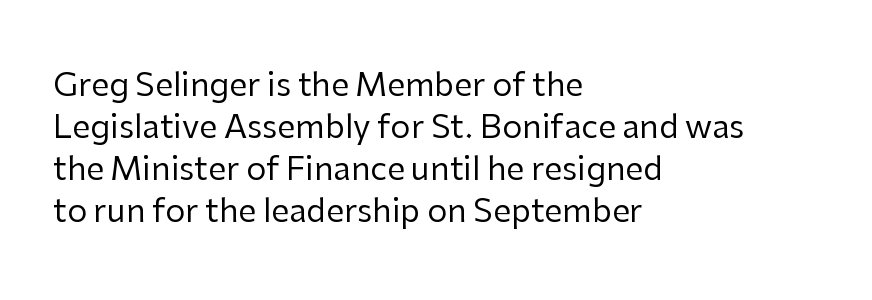
{"serif": "no", "italic": "no", "bold": "no", "weight": "regular", "width": "normal", "stroke_contrast": "low", "x_height": "medium", "monospaced": "no", "underline": "no", "align": "left", "line_spacing": "normal", "line_spacing_ratio": 1.31, "letter_spacing": "normal", "letter_spacing_em": 0.0, "glyph_px": 32}
